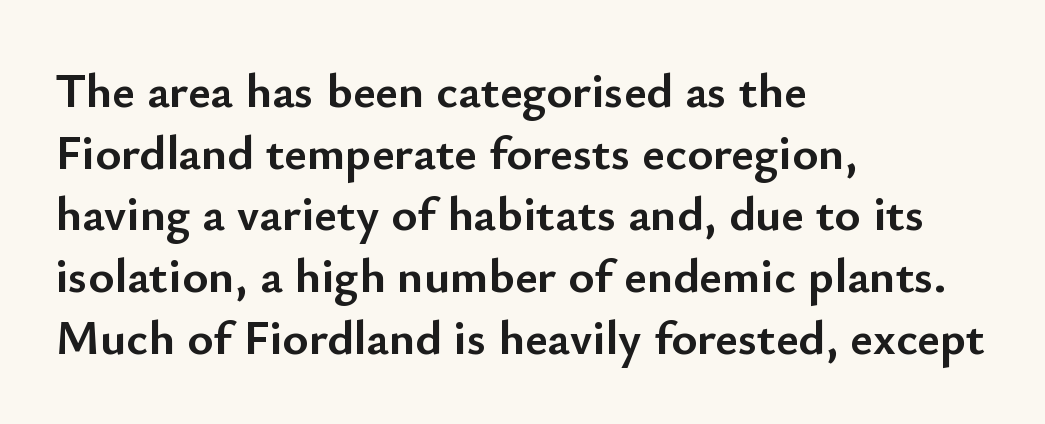
{"serif": "no", "italic": "no", "bold": "yes", "weight": "semibold", "width": "normal", "stroke_contrast": "low", "x_height": "small", "monospaced": "no", "underline": "no", "align": "left", "line_spacing": "normal", "line_spacing_ratio": 1.26, "letter_spacing": "normal", "letter_spacing_em": 0.0, "glyph_px": 49}
